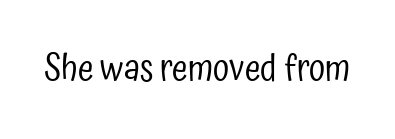
{"serif": "no", "italic": "no", "bold": "no", "weight": "regular", "width": "condensed", "stroke_contrast": "low", "x_height": "medium", "monospaced": "no", "underline": "no", "letter_spacing": "normal", "letter_spacing_em": 0.0, "glyph_px": 36}
